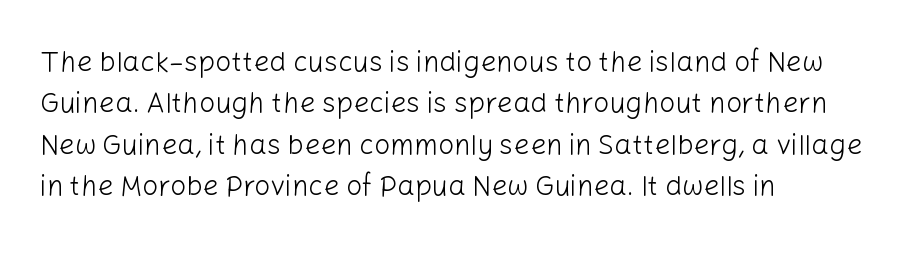
A light-to-regular cut is what we see here. To sum up the face: it is a sans, with no serifs. Looks like regular typesetting: each glyph gets only the width it needs. Unlike italic type, these characters show no tilt at all.
